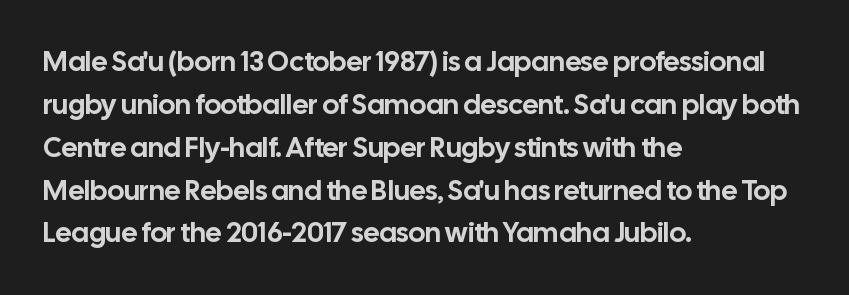
Varying glyph widths throughout — classic text-font behaviour. Only glyphs here, with clear space below each row. The designer went with a sans here, leaving each stem footless. You could call the tracking neutral — neither tight nor loose.
